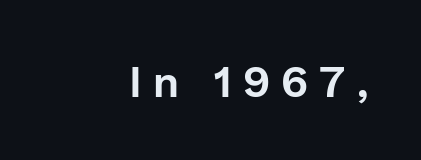
Regarding serifs, this sample does without them. The passage shown has open, widely tracked lettering throughout. The lettering stays uniformly vertical, giving the passage a roman look. The face used here is proportionally spaced, like ordinary book or web type.
